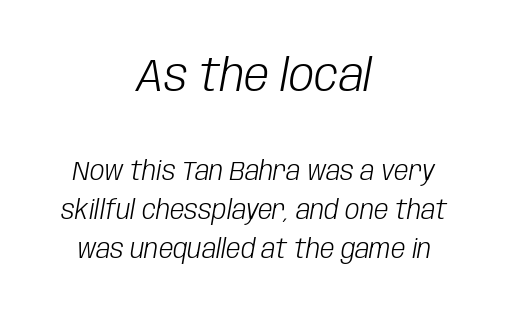
No chunkiness to these letters — they're not bold. Leading: standard. What stands out about the letter spacing? Nothing — it is the standard amount. Clear beneath every line of the passage. The lines are quadded center. Here the designer chose a conventional face with non-uniform glyph widths.
